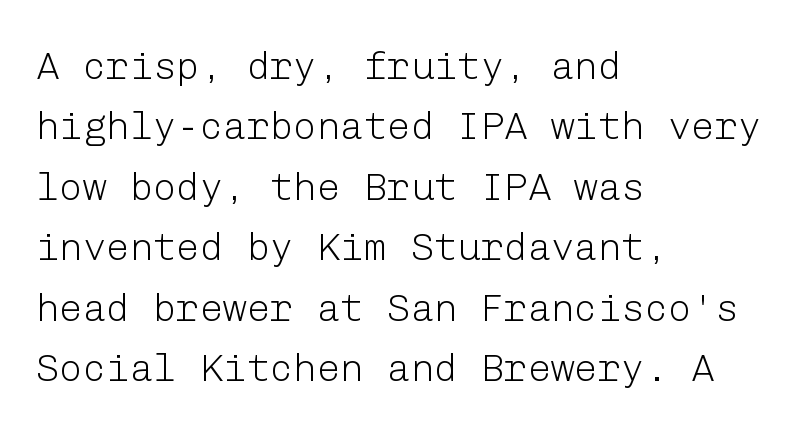
The image shows 39 px light sans-serif type, upright; set left-aligned, normal line spacing (1.55x), normal letter spacing, not underlined; low stroke contrast and a medium x-height.
